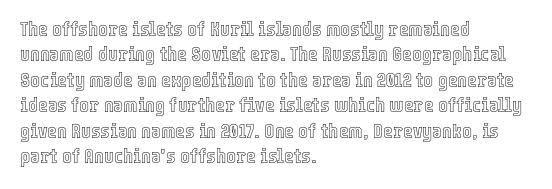
The image shows 21 px text type, upright; set left-aligned, line spacing 1.21x, normal letter spacing, not underlined.
